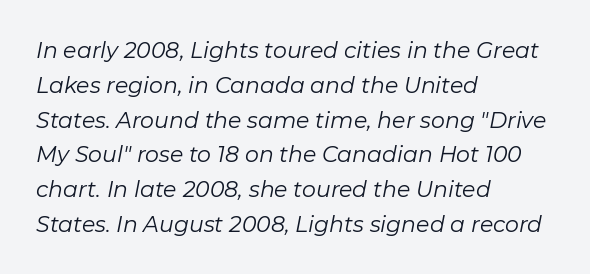
The face looks like a standard text weight, possibly lighter. Just letters on the line, the space beneath them empty. These lines were composed using italics. Inter-character spacing is left at the font's built-in metrics.
